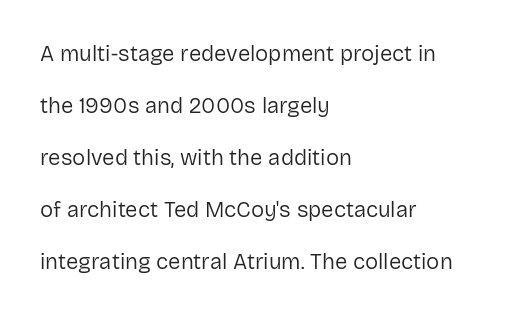
Q: Is the text bold? A: No.
Q: Is the text italic (slanted)? A: No, it is upright.
Q: Is the text underlined? A: No.
Q: How is the paragraph aligned? A: Left-aligned.
Q: Is the spacing between letters normal or unusually wide? A: Normal.
Q: Is the spacing between lines tight, normal or loose? A: Loose.
